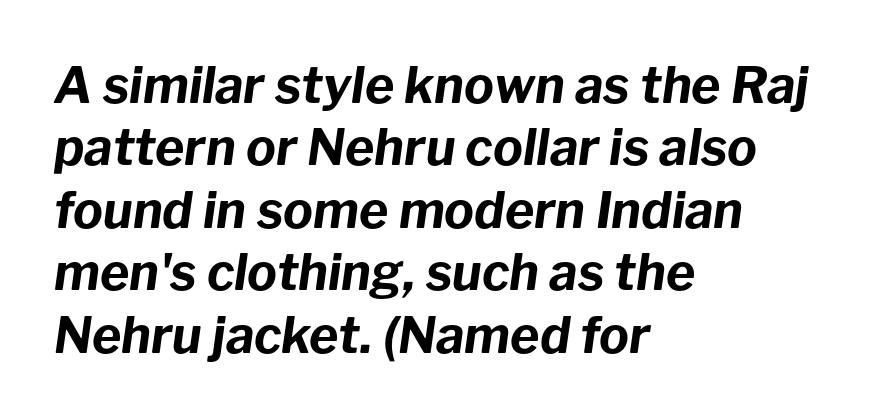
The lines sit at an ordinary, default distance from one another. The specimen reads as italic at a glance. This rendering features lettering with no underline. Look at the tracking — it's just the regular setting, nothing added. These lines are rendered in a variable-pitch font.
